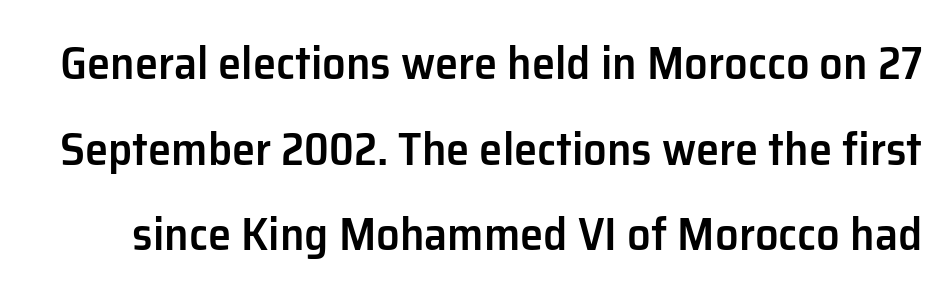
The image shows 47 px semibold sans-serif type, upright; set line spacing 1.82x, normal letter spacing, not underlined; low stroke contrast and a medium x-height.
